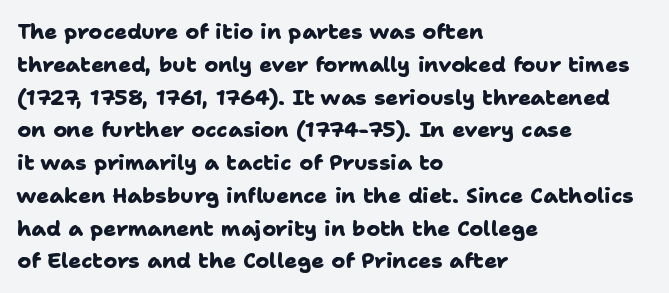
The baseline area is clear. Does extra space separate the letters? No, they use regular spacing. Evenly set lines give the paragraph a standard silhouette. These words are printed bold, with thick strokes throughout. Is the block centered? No — it sits flush against the left margin.
